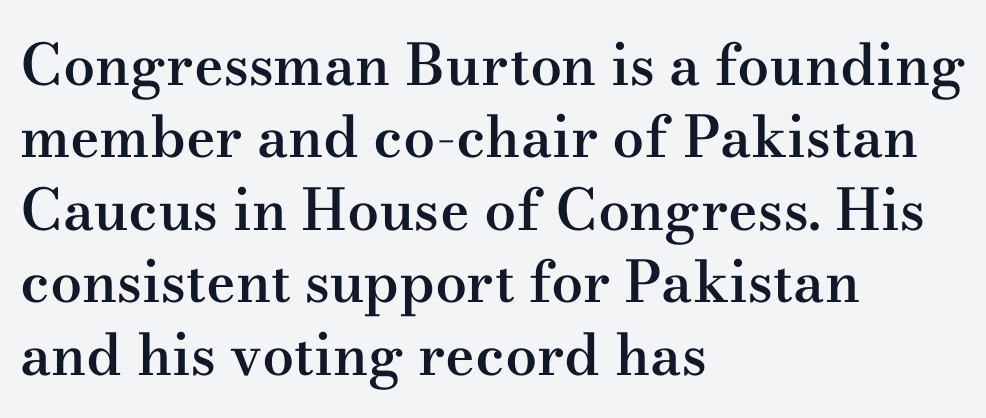
Letter spacing: default. A classic flush-left, rag-right setting is used for this passage. The passage shown is not underscored anywhere. Whoever set this chose a conventional vertical rhythm.
